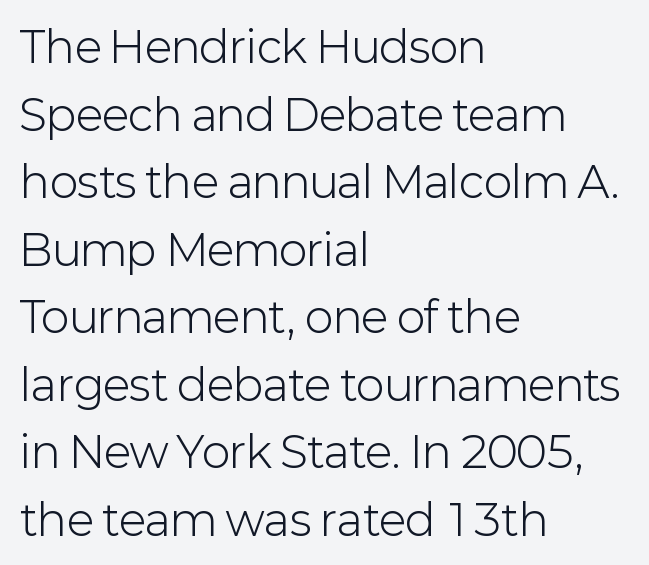
A light-to-regular cut is what we see here. Each new line begins a customary step beneath the previous one. No italicization has been applied; the sample stays upright. Leftover space on each line is placed entirely after the last word. The font family rendered here belongs to the sans-serif group.
